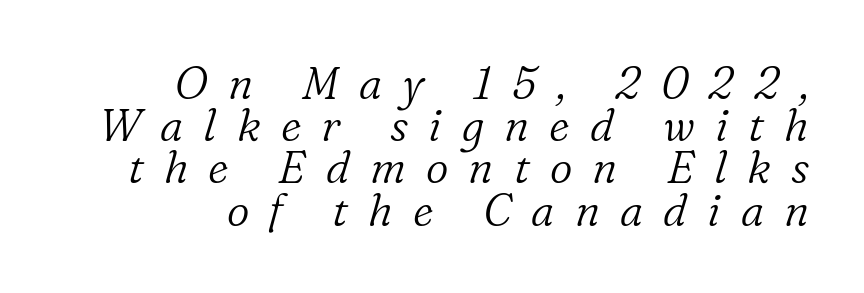
Which margin do the lines hug? The right one — the left edge is uneven. The weight tops out at a normal text grade. The axis of the letterforms is tilted away from vertical. Check where the strokes stop: tiny serifs finish them off. Summary of vertical rhythm: compact, with narrow interline spacing.
